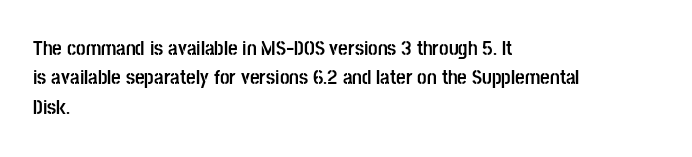
Posture: upright roman. Underlining? Definitely not there. Each line starts at the same left margin while the right side varies. Stroke thickness is high; the sample reads as a true bold. The block of text has a typical density, with ordinary space between rows.
